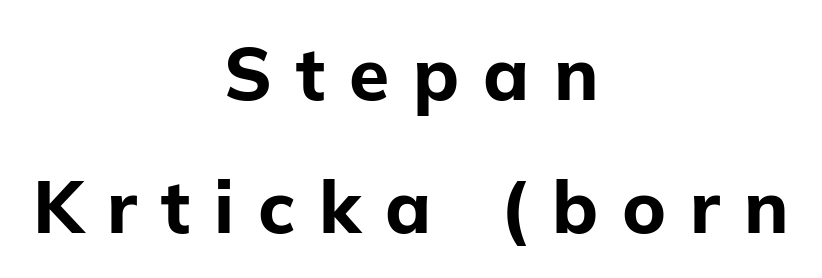
A sans-serif font was chosen for this passage. The passage is arranged like a title page — every line centered. Proportional: the letters do not fall into vertical columns. Bold? Absolutely — the strokes are thick and heavy.
